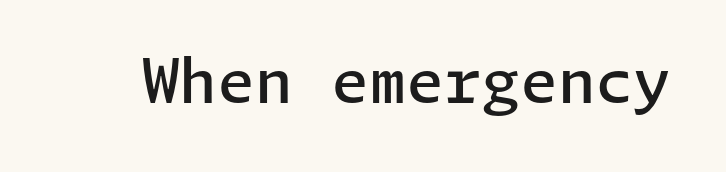
Q: Is the text bold? A: Semi-bold.
Q: Is the text italic (slanted)? A: No, it is upright.
Q: Is the typeface a serif or a sans-serif typeface? A: Sans-serif.
Q: Is the text underlined? A: No.
Q: Is the spacing between letters normal or unusually wide? A: Normal.
Q: Width (condensed, normal, or wide)? A: Normal.
Q: Stroke contrast? A: Low.
Q: x-height? A: Medium.
